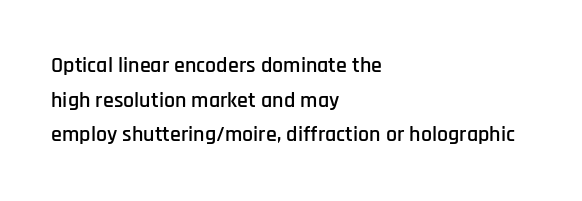
The image shows 22 px text type, upright; set left-aligned, normal line spacing (1.57x), normal letter spacing, not underlined.
